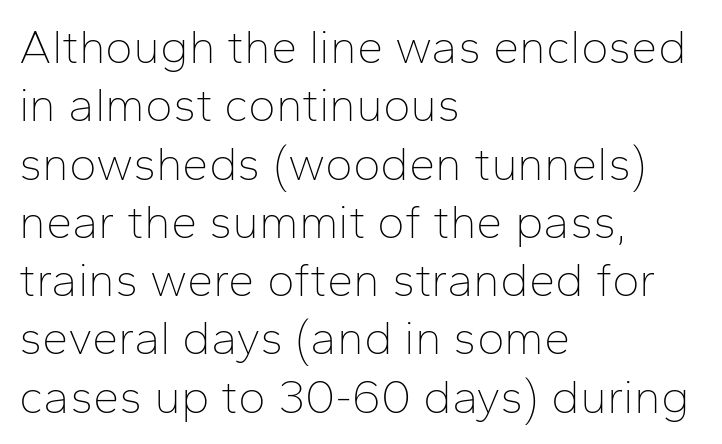
Q: Is the text bold? A: No.
Q: Is the text italic (slanted)? A: No, it is upright.
Q: Is the typeface a serif or a sans-serif typeface? A: Sans-serif.
Q: Is the text underlined? A: No.
Q: How is the paragraph aligned? A: Left-aligned.
Q: Is the spacing between letters normal or unusually wide? A: Normal.
Q: Width (condensed, normal, or wide)? A: Normal.
Q: Stroke contrast? A: Low.
Q: x-height? A: Medium.
Q: Monospaced? A: No.
